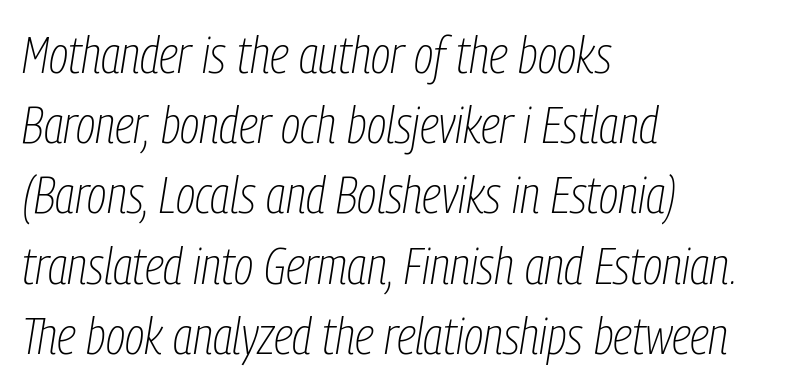
The image shows 52 px thin, condensed type, italic (leaning right); set left-aligned, normal line spacing (1.35x), normal letter spacing, not underlined; low stroke contrast and a medium x-height.
